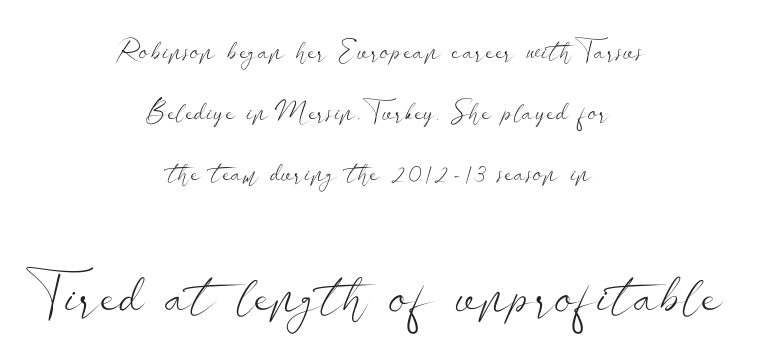
Typographically, this falls in the sans-serif category. Nothing unusual about the tracking: characters are spaced as the font intends. A typesetter would call this proportional, since set widths differ per character. Ink coverage per letter is moderate at most. One-word summary of the alignment: center.
